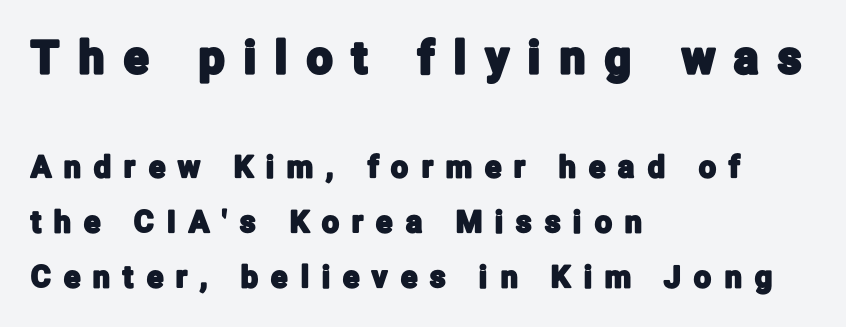
The image shows 45 px condensed sans-serif type, upright; set left-aligned, line spacing 1.83x, unusually wide letter spacing (+0.44 em), not underlined; the first (top) block is 1.5x larger; low stroke contrast and a medium x-height.
